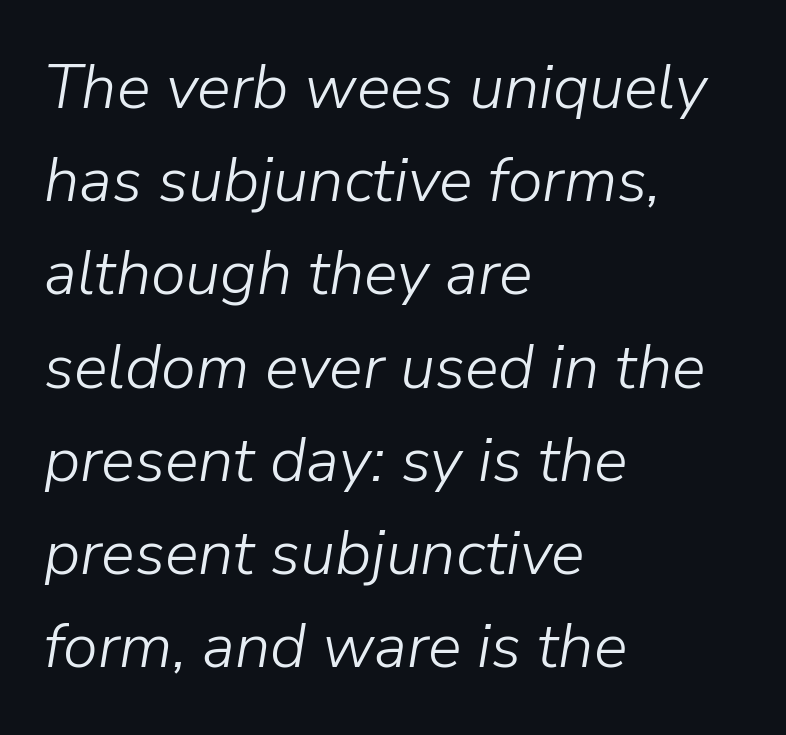
Standard letterfit; no display-style spreading of the glyphs. One-word summary of the alignment: left. The glyphs are unaccompanied by any horizontal stroke below them. Varying glyph widths throughout — classic text-font behaviour.
